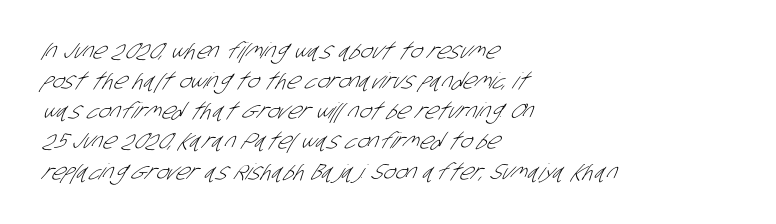
The image shows 22 px text type; set left-aligned, normal line spacing (1.37x), normal letter spacing, not underlined.
